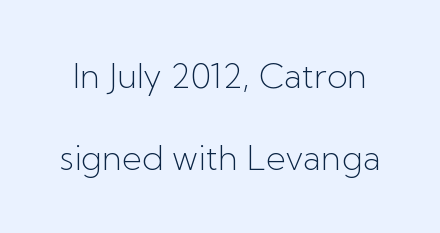
The image shows 34 px light sans-serif type, upright; set loose line spacing (2.41x), normal letter spacing, not underlined; low stroke contrast and a medium x-height.
